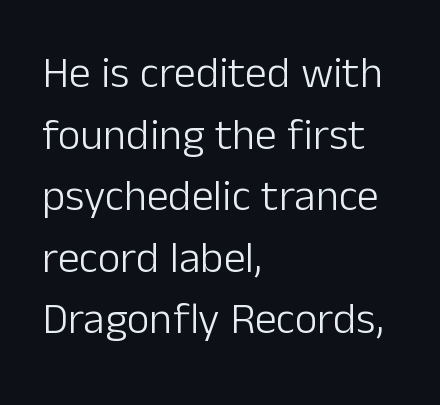
{"serif": "no", "italic": "no", "bold": "no", "weight": "light", "width": "normal", "stroke_contrast": "low", "x_height": "medium", "monospaced": "no", "underline": "no", "align": "left", "line_spacing": "normal", "line_spacing_ratio": 1.4, "letter_spacing": "normal", "letter_spacing_em": 0.0, "glyph_px": 44}
